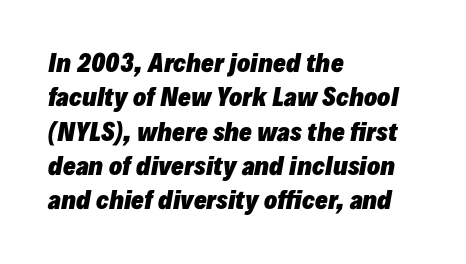
Plenty of ink on the page — the face is bold. A bare baseline throughout the passage. Glyph-to-glyph distance matches everyday printed text. The rendering uses a moderate line-height, typical for paragraphs. Compared with ordinary roman type, these characters are visibly tilted.
